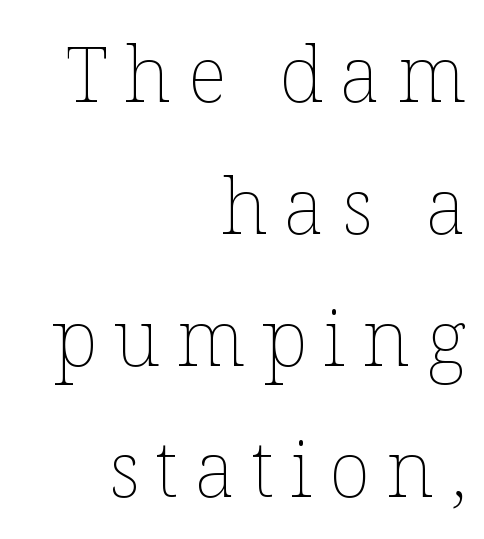
The image shows 78 px thin type, upright; set right-aligned, normal line spacing (1.69x), unusually wide letter spacing (+0.21 em), not underlined; low stroke contrast and a medium x-height.
